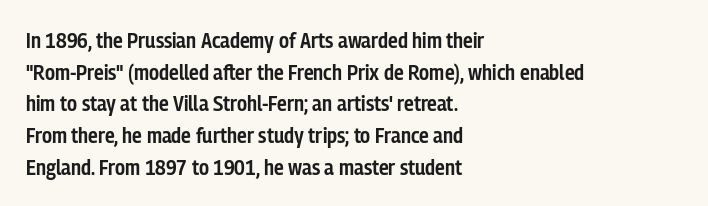
The passage shown stacks its lines at a standard gap. Beneath every word, the page is bare. The compositor pushed each line to the left boundary. Tall strokes in this sample are plumb rather than angled.
